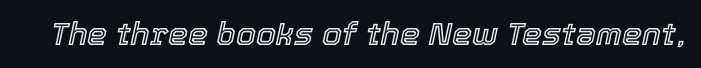
Q: Is the text italic (slanted)? A: Yes, it leans right by about 12 degrees.
Q: Is the text underlined? A: No.
Q: Is the spacing between letters normal or unusually wide? A: Normal.
Q: Width (condensed, normal, or wide)? A: Normal.
Q: x-height? A: Medium.
Q: Monospaced? A: No.
